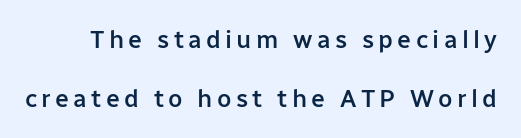
{"italic": "no", "bold": "semi", "underline": "no", "line_spacing": "loose", "line_spacing_ratio": 2.35, "glyph_px": 25}
